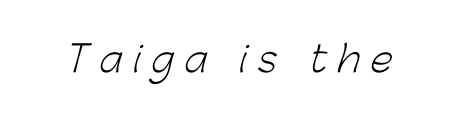
Does extra space separate the letters? Yes, quite a lot of it. The passage shown is not bold in any degree. The typeface chosen for these lines omits serifs. Think of a printed novel: that variable character pitch is what you see here. Each row of text sits above clean, open space.
